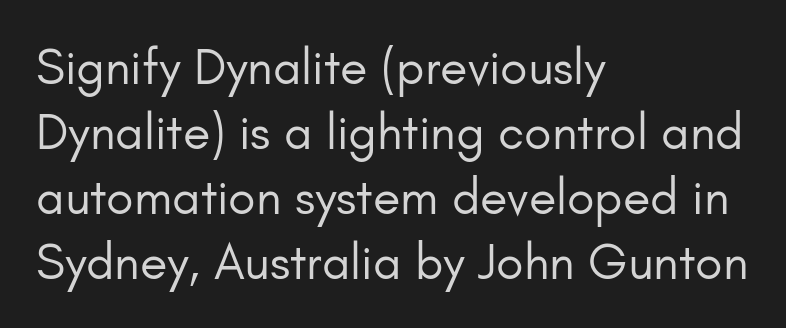
The image shows 50 px regular-weight sans-serif type, upright; set left-aligned, normal line spacing (1.3x), normal letter spacing, not underlined; low stroke contrast and a small x-height.
